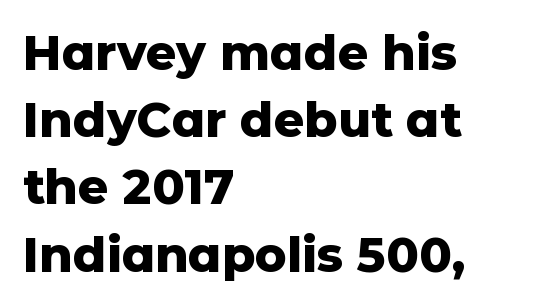
The image shows 48 px heavy sans-serif type, upright; set left-aligned, normal line spacing (1.4x), normal letter spacing, not underlined; low stroke contrast and a medium x-height.
